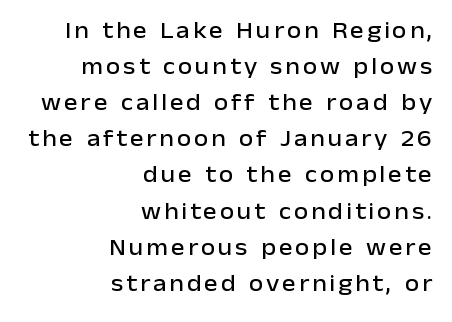
The image shows 23 px text type, upright; set right-aligned, normal line spacing (1.57x), not underlined.
